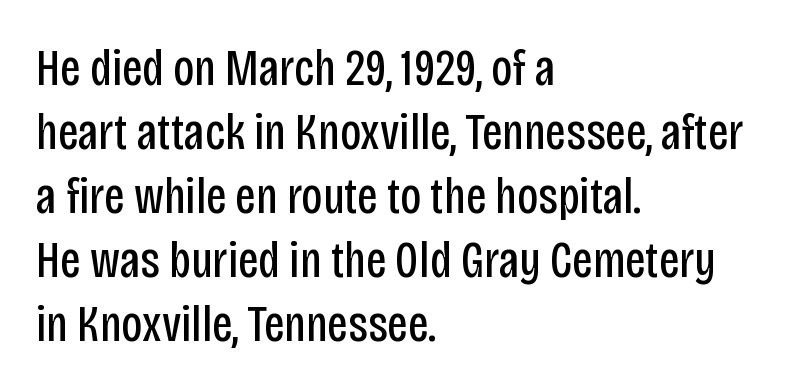
The image shows 52 px regular-weight, condensed sans-serif type, upright; set left-aligned, line spacing 1.23x, normal letter spacing, not underlined; low stroke contrast and a large x-height.
